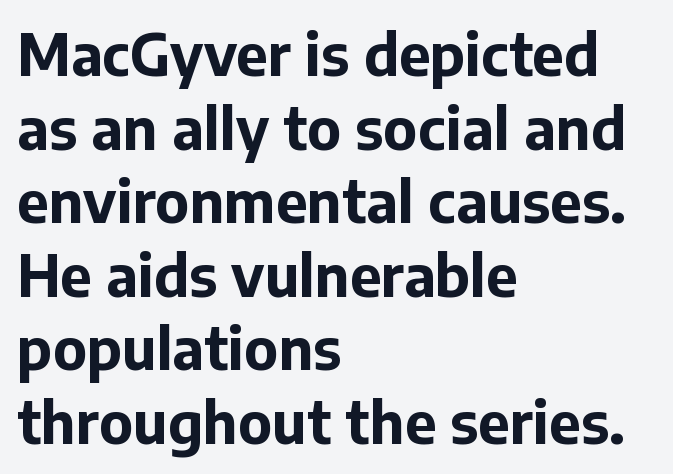
Q: Is the text bold? A: Yes.
Q: Is the text italic (slanted)? A: No, it is upright.
Q: Is the typeface a serif or a sans-serif typeface? A: Sans-serif.
Q: Is the text underlined? A: No.
Q: How is the paragraph aligned? A: Left-aligned.
Q: Is the spacing between letters normal or unusually wide? A: Normal.
Q: Is the spacing between lines tight, normal or loose? A: Normal.
Q: Width (condensed, normal, or wide)? A: Normal.
Q: Stroke contrast? A: Low.
Q: x-height? A: Medium.
Q: Monospaced? A: No.
